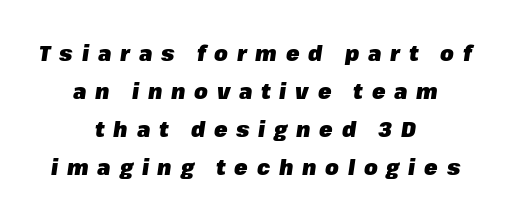
{"italic": "yes", "lean": "right", "slant_degrees": 8, "bold": "yes", "underline": "no", "align": "center", "line_spacing_ratio": 1.73, "letter_spacing": "wide", "letter_spacing_em": 0.4, "glyph_px": 22}
